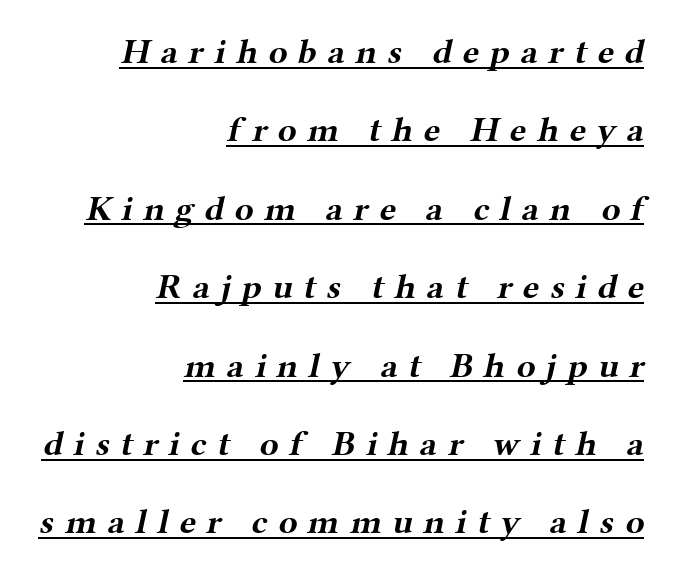
{"serif": "yes", "bold": "yes", "weight": "bold", "width": "wide", "stroke_contrast": "medium", "x_height": "medium", "monospaced": "no", "underline": "yes", "align": "right", "line_spacing": "loose", "line_spacing_ratio": 2.24, "letter_spacing": "wide", "letter_spacing_em": 0.3, "glyph_px": 35}
